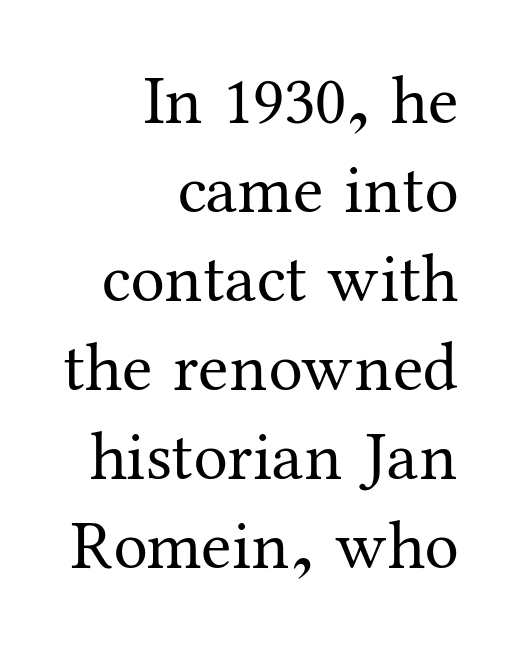
All the whitespace from short lines collects on the left. In terms of leading, this rendering sits right in the middle. Stems here are at most as thick as an everyday book face. Are there feet on the stems? There are — it's a serif.
